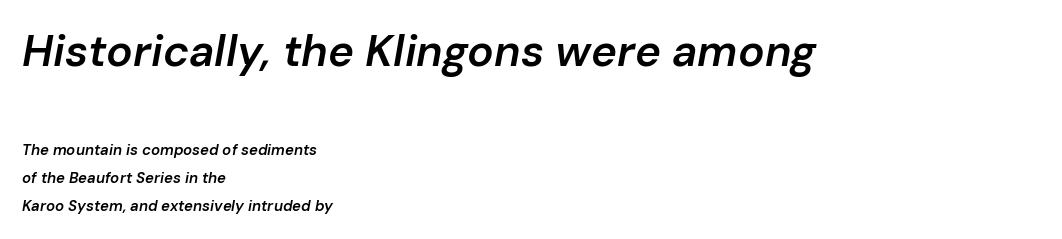
Q: Is the text bold? A: Semi-bold.
Q: Is the text italic (slanted)? A: Yes, it leans right by about 10 degrees.
Q: Is the text underlined? A: No.
Q: How is the paragraph aligned? A: Left-aligned.
Q: Is the spacing between letters normal or unusually wide? A: Normal.
Q: Which block of text is set in a larger size, the first (top) or the second (bottom)? A: The first (top) one.
Q: Width (condensed, normal, or wide)? A: Normal.
Q: Stroke contrast? A: Low.
Q: x-height? A: Medium.
Q: Monospaced? A: No.
